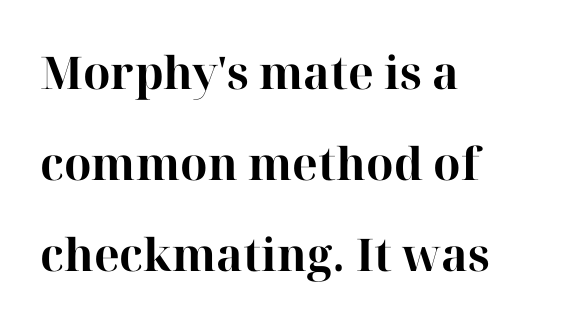
Q: Is the text bold? A: Yes.
Q: Is the text italic (slanted)? A: No, it is upright.
Q: Is the typeface a serif or a sans-serif typeface? A: Serif.
Q: Is the text underlined? A: No.
Q: How is the paragraph aligned? A: Left-aligned.
Q: Is the spacing between letters normal or unusually wide? A: Normal.
Q: Is the spacing between lines tight, normal or loose? A: Loose.
Q: Width (condensed, normal, or wide)? A: Normal.
Q: Stroke contrast? A: High.
Q: x-height? A: Medium.
Q: Monospaced? A: No.
